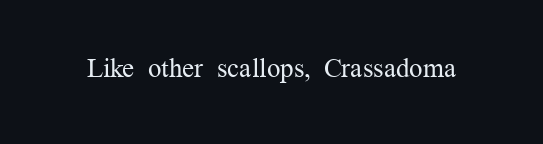
The image shows 27 px text type, upright; set normal letter spacing, not underlined.
